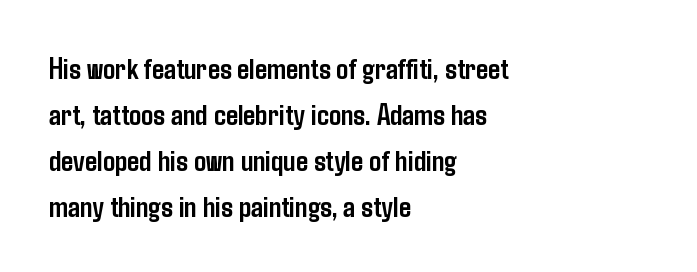
These lines are rendered in a variable-pitch font. Nothing sits at the stroke ends, so this counts as sans-serif. In terms of weight, the rendering is a true, heavy bold. These lines were composed using upright roman letters. Glyph-to-glyph distance matches everyday printed text. Honestly, the row spacing looks completely unremarkable.
